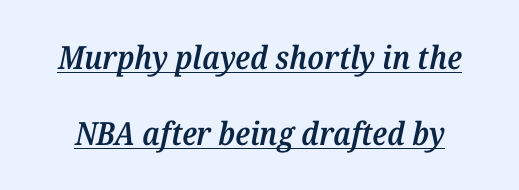
Tracking here is standard; glyphs follow each other at the usual distance. Notice how the stems are inclined rather than vertical — that's the hallmark of italics. This sample trades compactness for vertical openness between lines. A serif font was chosen for this passage. Beneath each row of characters lies a ruled line. The letters advance in unequal steps, a hallmark of proportional type.
